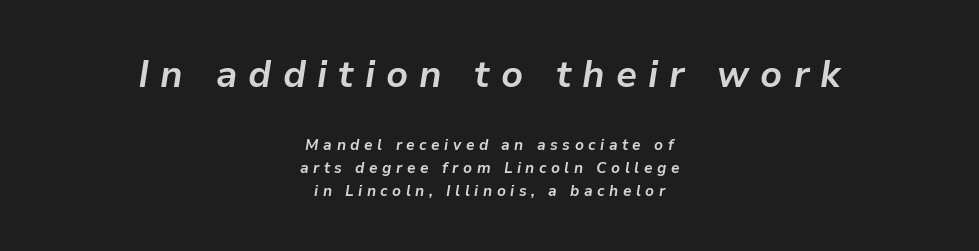
Q: Is the text bold? A: Yes.
Q: Is the text italic (slanted)? A: Yes, it leans right by about 9 degrees.
Q: Is the text underlined? A: No.
Q: How is the paragraph aligned? A: Centered.
Q: Is the spacing between letters normal or unusually wide? A: Unusually wide.
Q: Is the spacing between lines tight, normal or loose? A: Normal.
Q: Which block of text is set in a larger size, the first (top) or the second (bottom)? A: The first (top) one.
Q: Width (condensed, normal, or wide)? A: Normal.
Q: Stroke contrast? A: Low.
Q: x-height? A: Medium.
Q: Monospaced? A: No.
